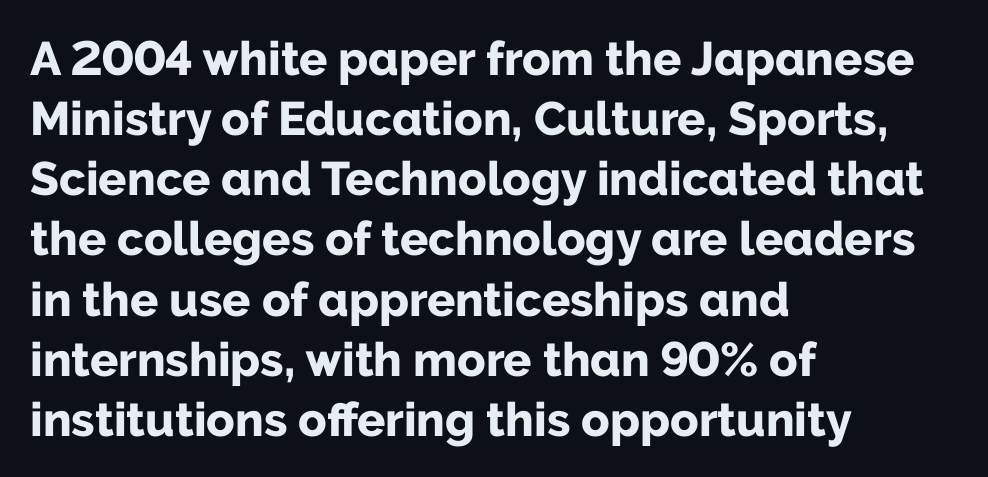
{"serif": "no", "italic": "no", "bold": "yes", "weight": "bold", "width": "normal", "stroke_contrast": "low", "x_height": "medium", "monospaced": "no", "underline": "no", "align": "left", "line_spacing": "normal", "line_spacing_ratio": 1.28, "letter_spacing": "normal", "letter_spacing_em": 0.0, "glyph_px": 47}
